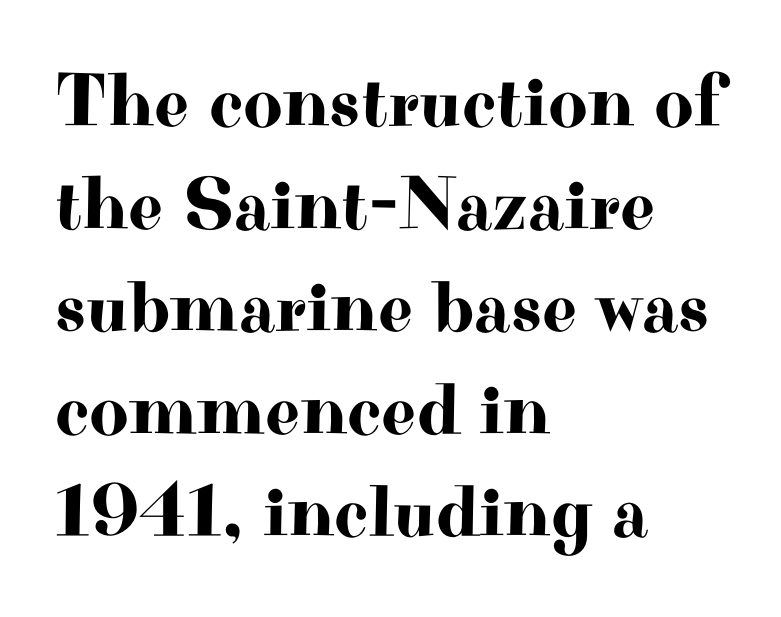
Q: Is the text italic (slanted)? A: No, it is upright.
Q: Is the typeface a serif or a sans-serif typeface? A: Serif.
Q: Is the text underlined? A: No.
Q: How is the paragraph aligned? A: Left-aligned.
Q: Is the spacing between letters normal or unusually wide? A: Normal.
Q: Is the spacing between lines tight, normal or loose? A: Normal.
Q: Width (condensed, normal, or wide)? A: Wide.
Q: Stroke contrast? A: High.
Q: x-height? A: Small.
Q: Monospaced? A: No.
